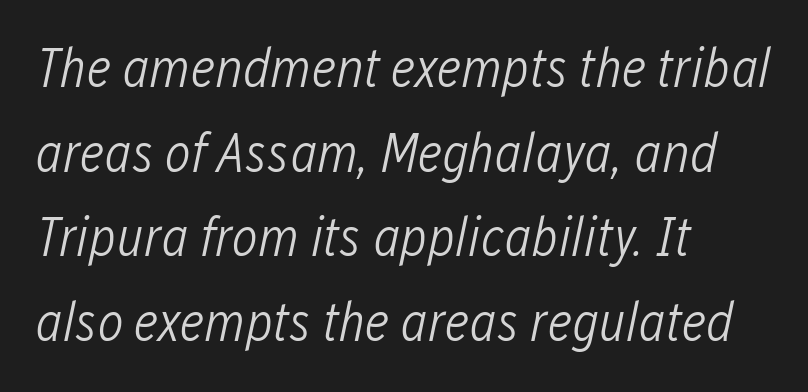
Underlining? Definitely not there. The line-height multiplier appears to be the usual default. This sample is left-justified, so line endings fall wherever the words run out. The typeface has the unassuming heft of standard copy or less. Tall strokes in this sample are angled rather than plumb.
